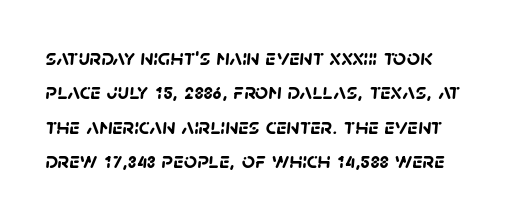
Spacing between characters is what you'd get straight out of the box. This sample is left-justified, so line endings fall wherever the words run out. Honestly, there is no underline to notice here at all. This is heavy type, rendered in bold. Line spacing here is normal.
